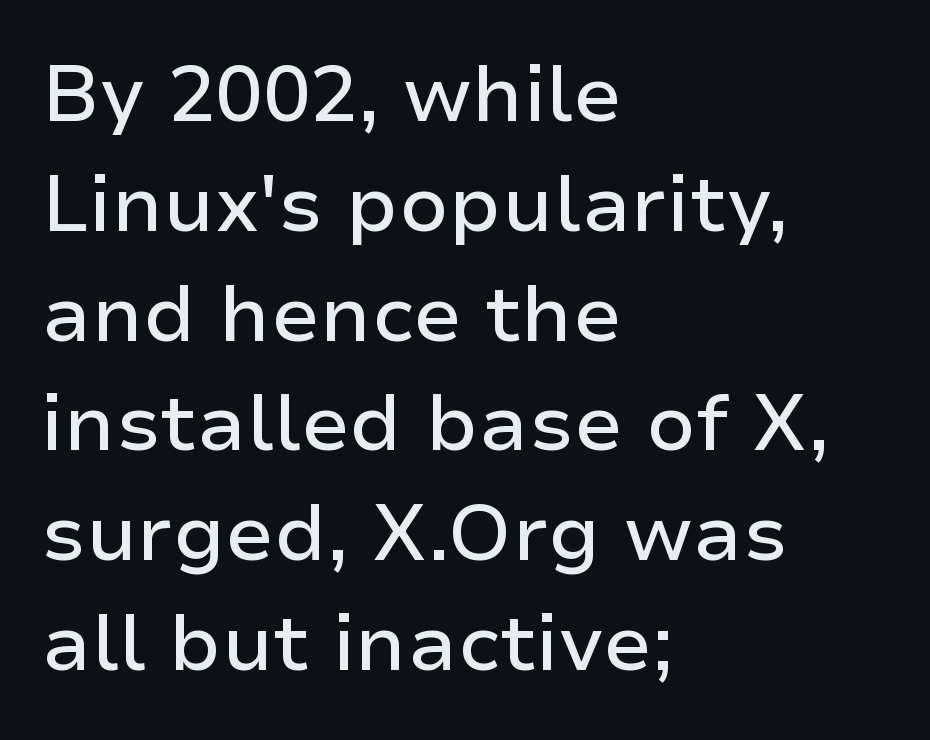
The image shows 79 px sans-serif type, upright; set left-aligned, normal line spacing (1.39x), normal letter spacing, not underlined; low stroke contrast and a medium x-height.
